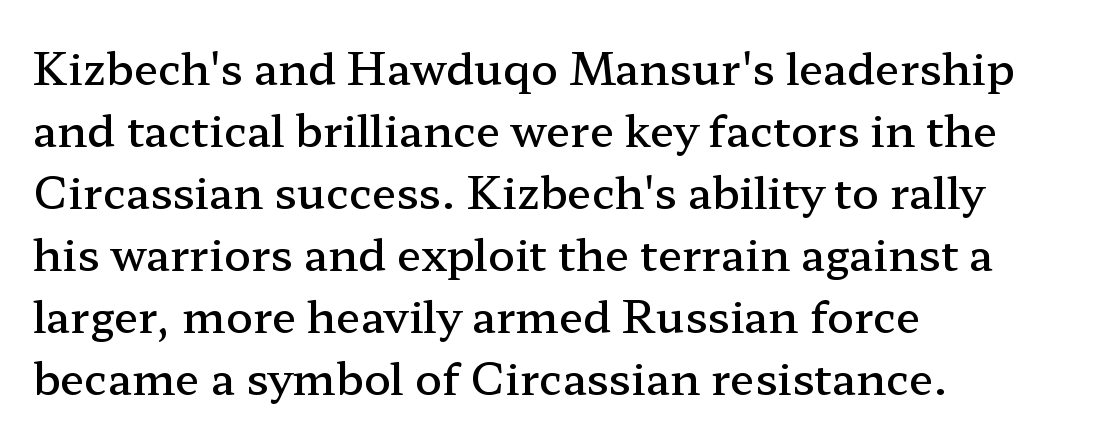
Q: Is the text bold? A: Semi-bold.
Q: Is the text italic (slanted)? A: No, it is upright.
Q: Is the typeface a serif or a sans-serif typeface? A: Serif.
Q: Is the text underlined? A: No.
Q: How is the paragraph aligned? A: Left-aligned.
Q: Is the spacing between letters normal or unusually wide? A: Normal.
Q: Is the spacing between lines tight, normal or loose? A: Normal.
Q: Width (condensed, normal, or wide)? A: Wide.
Q: Stroke contrast? A: Low.
Q: x-height? A: Medium.
Q: Monospaced? A: No.
